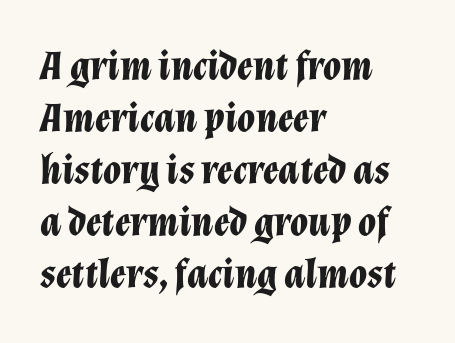
Q: Is the text bold? A: Yes.
Q: Is the text italic (slanted)? A: Yes, it leans right by about 12 degrees.
Q: Is the text underlined? A: No.
Q: How is the paragraph aligned? A: Left-aligned.
Q: Is the spacing between letters normal or unusually wide? A: Normal.
Q: Is the spacing between lines tight, normal or loose? A: Normal.
Q: Width (condensed, normal, or wide)? A: Normal.
Q: Stroke contrast? A: Low.
Q: x-height? A: Medium.
Q: Monospaced? A: No.
